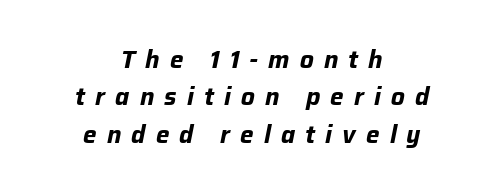
{"italic": "yes", "lean": "right", "slant_degrees": 12, "bold": "yes", "underline": "no", "align": "center", "line_spacing": "normal", "line_spacing_ratio": 1.56, "letter_spacing": "wide", "letter_spacing_em": 0.42, "glyph_px": 24}
